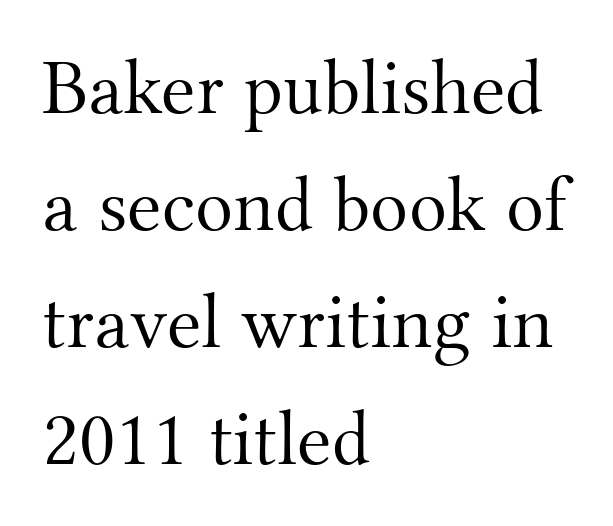
Q: Is the text bold? A: No.
Q: Is the text italic (slanted)? A: No, it is upright.
Q: Is the typeface a serif or a sans-serif typeface? A: Serif.
Q: Is the text underlined? A: No.
Q: How is the paragraph aligned? A: Left-aligned.
Q: Is the spacing between letters normal or unusually wide? A: Normal.
Q: Is the spacing between lines tight, normal or loose? A: Normal.
Q: Width (condensed, normal, or wide)? A: Normal.
Q: Stroke contrast? A: Medium.
Q: x-height? A: Small.
Q: Monospaced? A: No.
